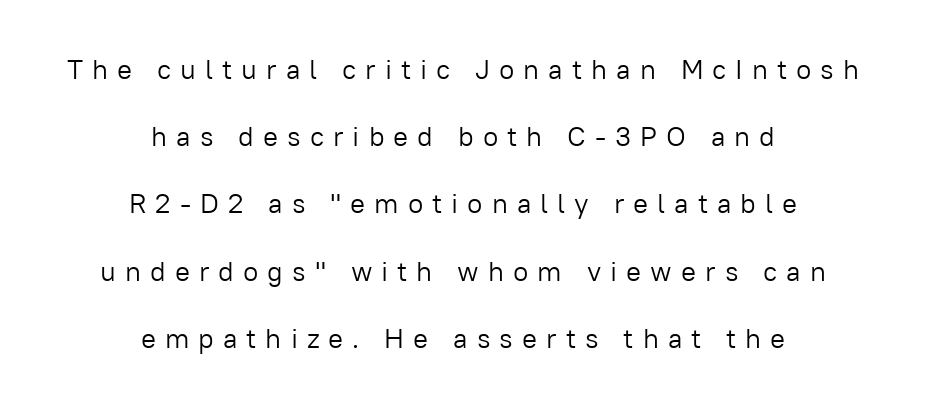
The image shows 28 px light sans-serif type, upright; set centered, loose line spacing (2.4x), unusually wide letter spacing (+0.32 em), not underlined; low stroke contrast and a medium x-height.
